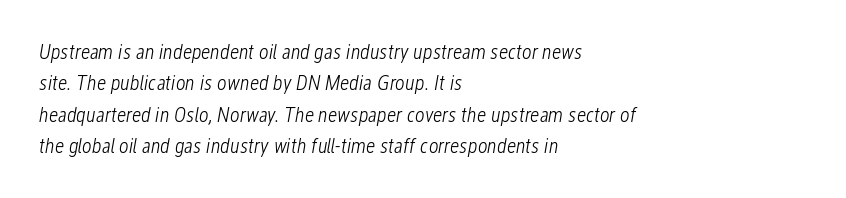
The image shows 21 px text type, italic (leaning right); set left-aligned, normal line spacing (1.49x), normal letter spacing, not underlined.
